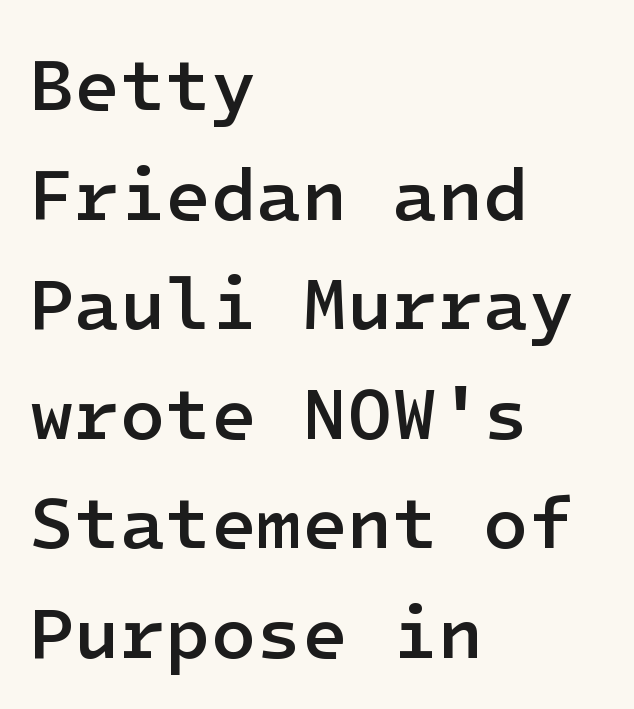
{"serif": "no", "italic": "no", "bold": "semi", "weight": "semibold", "width": "normal", "stroke_contrast": "low", "x_height": "medium", "underline": "no", "align": "left", "line_spacing": "normal", "line_spacing_ratio": 1.48, "letter_spacing": "normal", "letter_spacing_em": 0.0, "glyph_px": 74}
